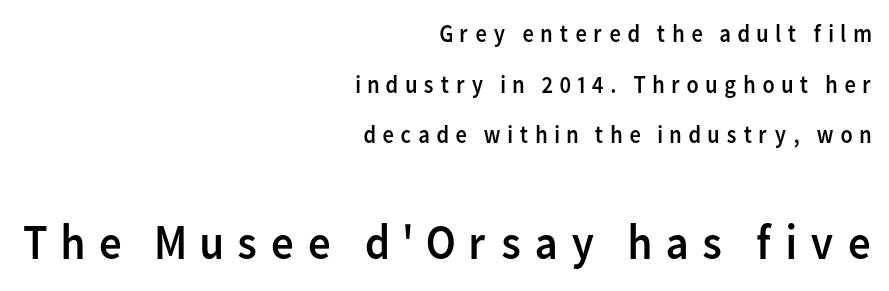
Q: Is the text bold? A: No.
Q: Is the text italic (slanted)? A: No, it is upright.
Q: Is the typeface a serif or a sans-serif typeface? A: Sans-serif.
Q: Is the text underlined? A: No.
Q: How is the paragraph aligned? A: Right-aligned.
Q: Is the spacing between letters normal or unusually wide? A: Unusually wide.
Q: Is the spacing between lines tight, normal or loose? A: Loose.
Q: Which block of text is set in a larger size, the first (top) or the second (bottom)? A: The second (bottom) one.
Q: Width (condensed, normal, or wide)? A: Normal.
Q: Stroke contrast? A: Low.
Q: x-height? A: Medium.
Q: Monospaced? A: No.
